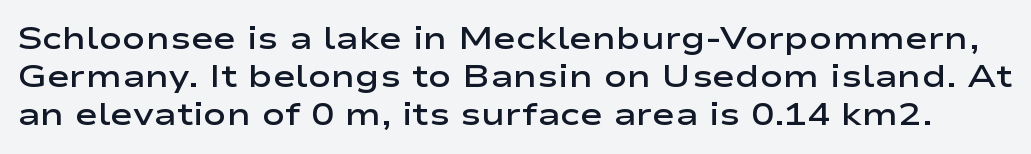
Upright lettering throughout. Does the type have serifs? No, each stem ends abruptly. These words are printed semibold, heavier than regular yet not bold. Note the varied advance widths — an 'i' is clearly narrower than an 'm'.
